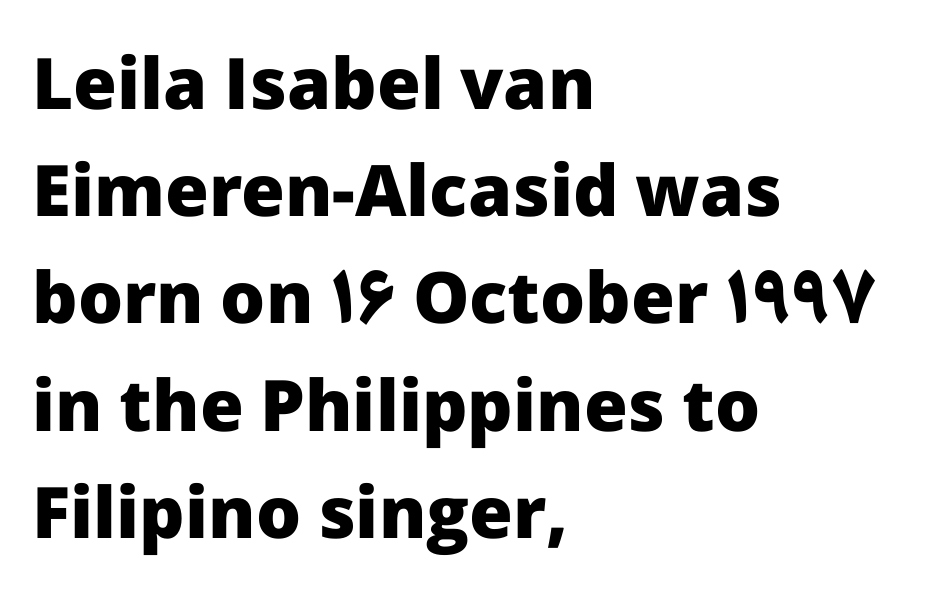
{"serif": "no", "italic": "no", "bold": "yes", "weight": "heavy", "width": "normal", "stroke_contrast": "low", "x_height": "medium", "monospaced": "no", "underline": "no", "align": "left", "line_spacing": "normal", "line_spacing_ratio": 1.51, "letter_spacing": "normal", "letter_spacing_em": 0.0, "glyph_px": 71}
